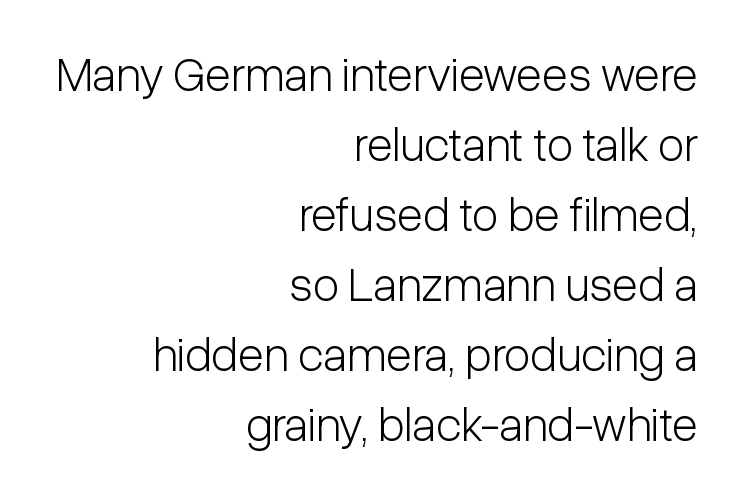
Q: Is the text bold? A: No.
Q: Is the text italic (slanted)? A: No, it is upright.
Q: Is the typeface a serif or a sans-serif typeface? A: Sans-serif.
Q: Is the text underlined? A: No.
Q: How is the paragraph aligned? A: Right-aligned.
Q: Is the spacing between letters normal or unusually wide? A: Normal.
Q: Is the spacing between lines tight, normal or loose? A: Normal.
Q: Width (condensed, normal, or wide)? A: Condensed.
Q: Stroke contrast? A: Low.
Q: x-height? A: Medium.
Q: Monospaced? A: No.
